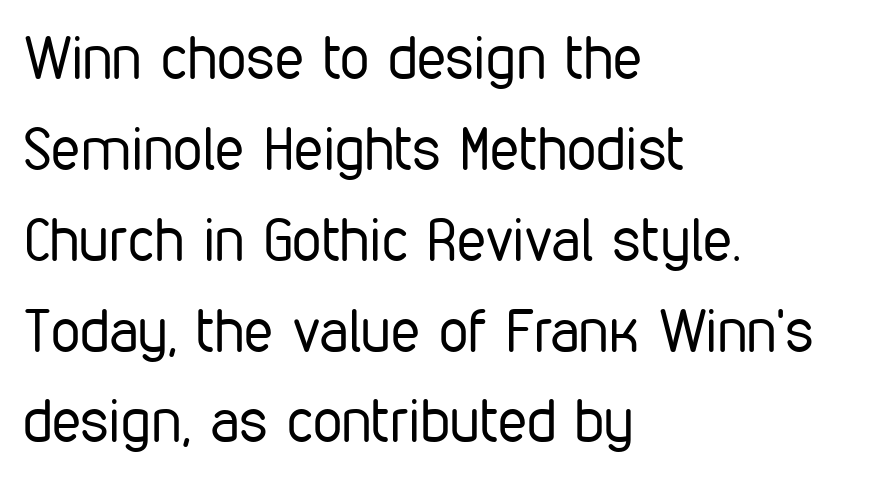
Nobody drew a line under any word here. The text block is weighted toward the left margin, trailing off unevenly rightward. Style check: upright. The rendering uses a moderate line-height, typical for paragraphs.
